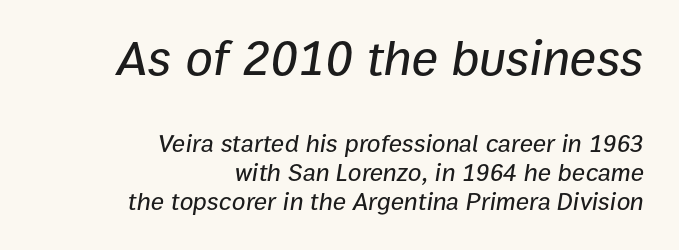
Successive baselines arrive quickly, one right under another. Any mark beneath the type? The region is blank. The letters sit at their default tracking, neither squeezed nor spread. Line endings align vertically; line beginnings do not. Each letter keeps its own natural width here, so spacing adapts to shape. Italic? Definitely — the glyphs are oblique.
